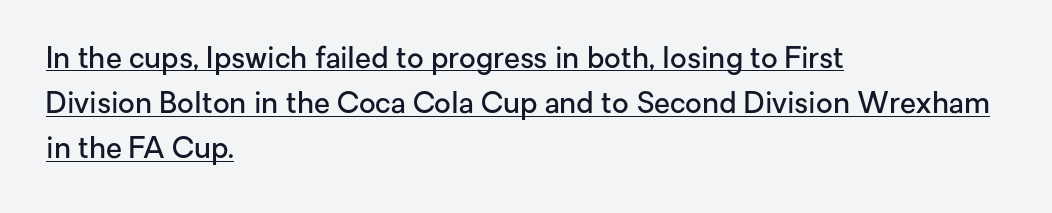
{"serif": "no", "italic": "no", "bold": "semi", "weight": "semibold", "width": "normal", "stroke_contrast": "low", "x_height": "medium", "monospaced": "no", "underline": "yes", "align": "left", "line_spacing": "normal", "line_spacing_ratio": 1.56, "letter_spacing": "normal", "letter_spacing_em": 0.0, "glyph_px": 29}
